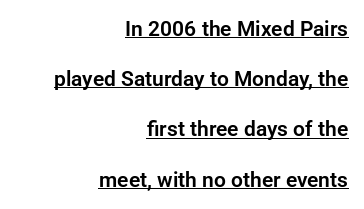
Summary of vertical rhythm: relaxed, with wide interline spacing. Does the copy run flush right? Yes — the right margin is perfectly even. The type sits square on the baseline with zero lean. You could call the tracking neutral — neither tight nor loose. A baseline rule has been typeset under these characters.
